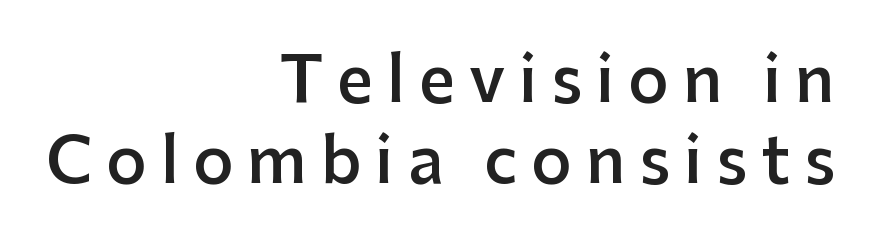
{"serif": "no", "italic": "no", "bold": "semi", "weight": "semibold", "width": "normal", "stroke_contrast": "low", "x_height": "medium", "monospaced": "no", "underline": "no", "align": "right", "line_spacing": "normal", "line_spacing_ratio": 1.28, "letter_spacing": "wide", "letter_spacing_em": 0.22, "glyph_px": 63}
